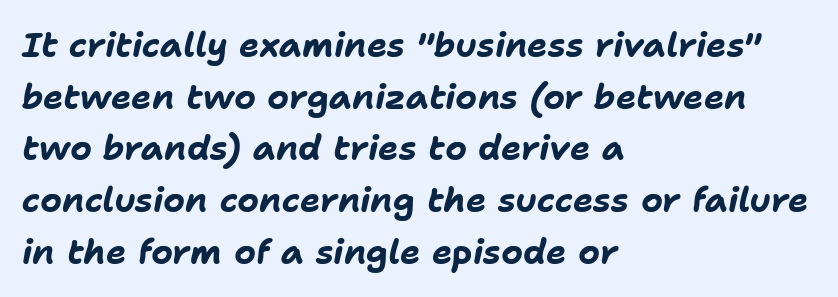
The image shows 34 px bold type, italic (leaning right); set left-aligned, normal line spacing (1.52x), normal letter spacing, not underlined; low stroke contrast and a medium x-height.
